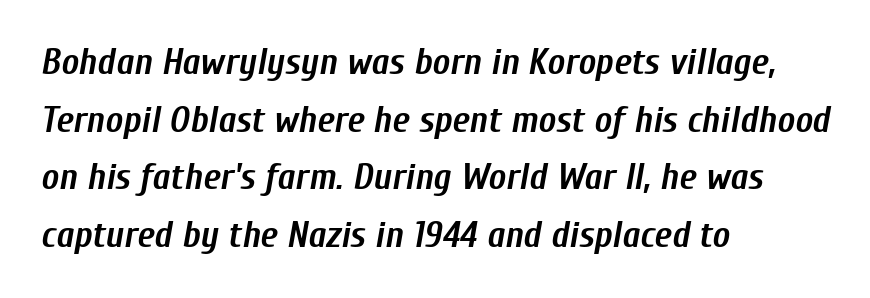
The image shows 37 px semibold, condensed type, italic (leaning right); set left-aligned, normal line spacing (1.56x), normal letter spacing, not underlined; low stroke contrast and a medium x-height.
